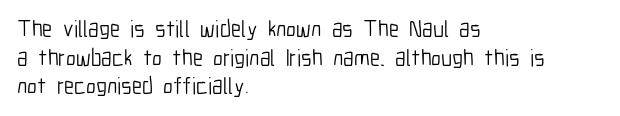
The image shows 23 px text type, upright; set left-aligned, line spacing 1.24x, normal letter spacing, not underlined.
